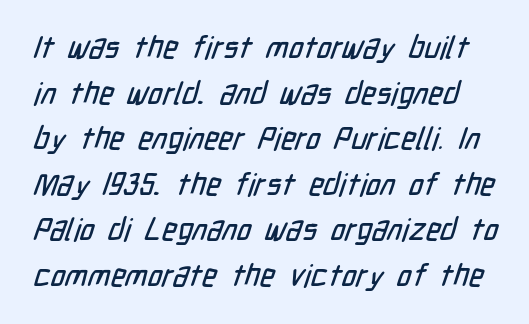
{"serif": "no", "width": "condensed", "stroke_contrast": "low", "x_height": "medium", "monospaced": "no", "underline": "no", "line_spacing": "normal", "line_spacing_ratio": 1.47, "letter_spacing": "normal", "letter_spacing_em": 0.0, "glyph_px": 31}
